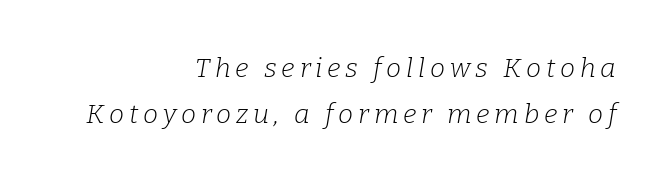
The paragraph has a hard right edge and a soft left edge. A quiet, ordinary-to-light weight characterises the typeface. Check under the words: just untouched page. Emphasis-style slanted type is in use. Compared with typical paragraphs, the rows here are spaced about the same.
